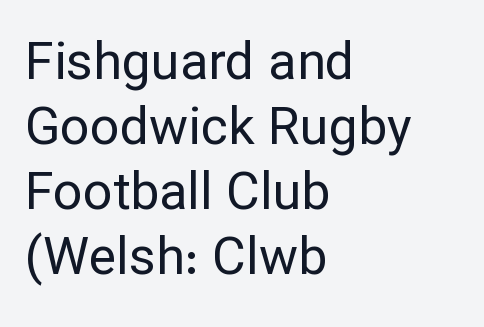
A typesetter would label this face a sans. The passage shown is typed in a proportional face where columns would drift. Is the type heavy? It reads as light-to-regular instead. The block of text has a typical density, with ordinary space between rows. Reading down the block, your eye returns to a fixed left position each line.
